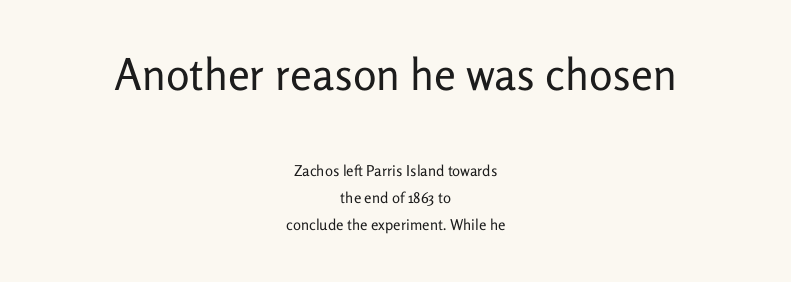
{"serif": "no", "italic": "no", "bold": "no", "weight": "regular", "width": "normal", "stroke_contrast": "low", "x_height": "medium", "monospaced": "no", "underline": "no", "align": "center", "line_spacing_ratio": 1.8, "letter_spacing": "normal", "letter_spacing_em": 0.0, "larger_block": "first", "size_ratio": 2.93, "glyph_px": 44}
